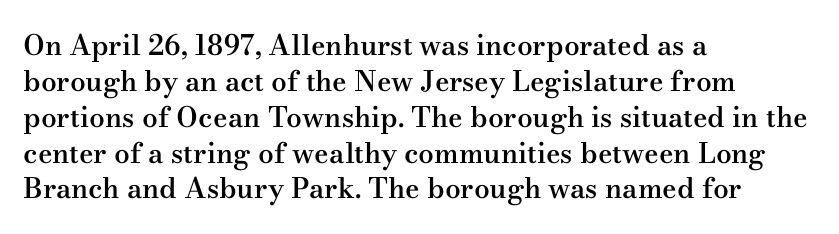
Q: Is the text bold? A: Semi-bold.
Q: Is the text italic (slanted)? A: No, it is upright.
Q: Is the typeface a serif or a sans-serif typeface? A: Serif.
Q: Is the text underlined? A: No.
Q: How is the paragraph aligned? A: Left-aligned.
Q: Is the spacing between letters normal or unusually wide? A: Normal.
Q: Is the spacing between lines tight, normal or loose? A: Normal.
Q: Width (condensed, normal, or wide)? A: Wide.
Q: Stroke contrast? A: Medium.
Q: x-height? A: Small.
Q: Monospaced? A: No.
